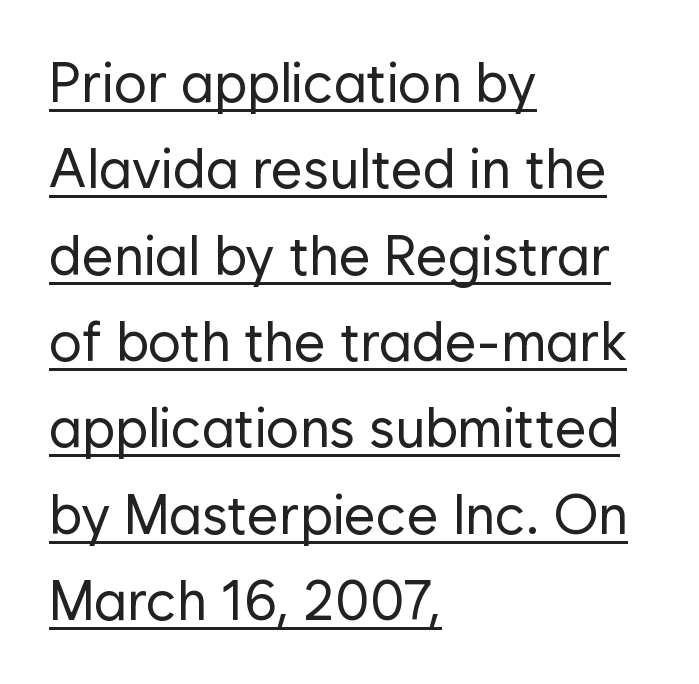
{"serif": "no", "italic": "no", "bold": "no", "weight": "regular", "width": "normal", "stroke_contrast": "low", "x_height": "medium", "monospaced": "no", "underline": "yes", "align": "left", "line_spacing": "normal", "line_spacing_ratio": 1.57, "letter_spacing": "normal", "letter_spacing_em": 0.0, "glyph_px": 55}
